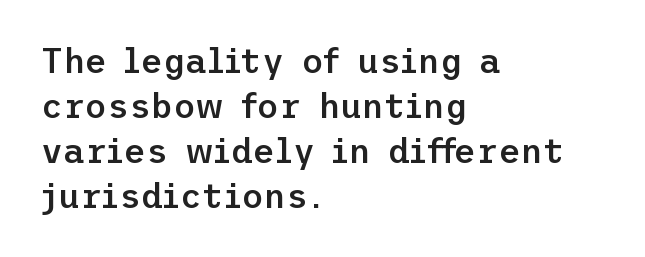
Rule under the text: the space is simply empty. This sample is left-justified, so line endings fall wherever the words run out. The horizontal fit of the characters is conventional and even. The rendering uses a semibold face; strokes are thickened but not to full bold. Leading: standard. The passage shown is typeset with a sans-serif family.
